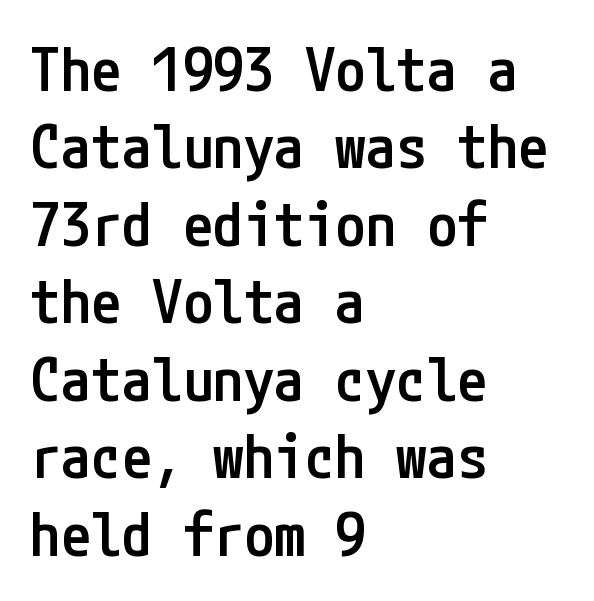
The image shows 61 px semibold, condensed sans-serif type, upright; set left-aligned, normal line spacing (1.27x), normal letter spacing, not underlined; low stroke contrast and a medium x-height.
